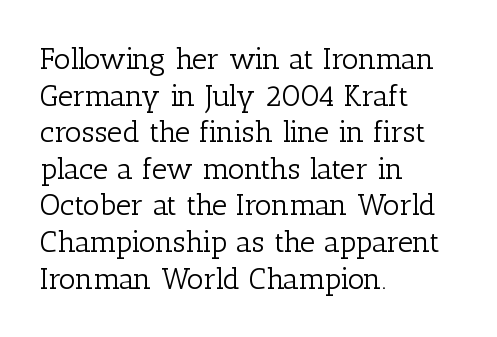
In terms of letterspacing, this is plain default setting. The lettering stays uniformly vertical, giving the passage a roman look. Alignment: flush left. This sample uses a serif face. The letters look calm and open, with moderate or lighter stems.
